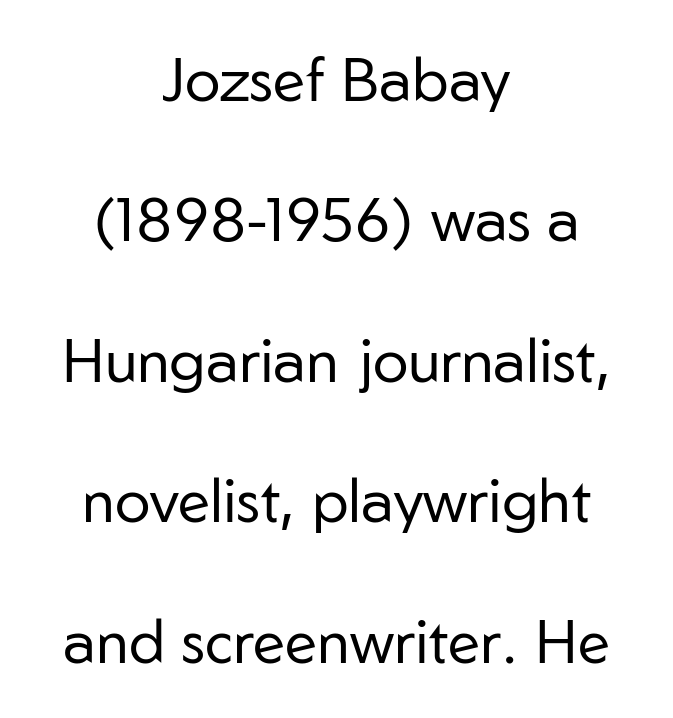
{"serif": "no", "italic": "no", "bold": "no", "weight": "regular", "width": "normal", "stroke_contrast": "low", "x_height": "medium", "monospaced": "no", "underline": "no", "align": "center", "line_spacing": "loose", "line_spacing_ratio": 2.34, "letter_spacing": "normal", "letter_spacing_em": 0.0, "glyph_px": 60}
